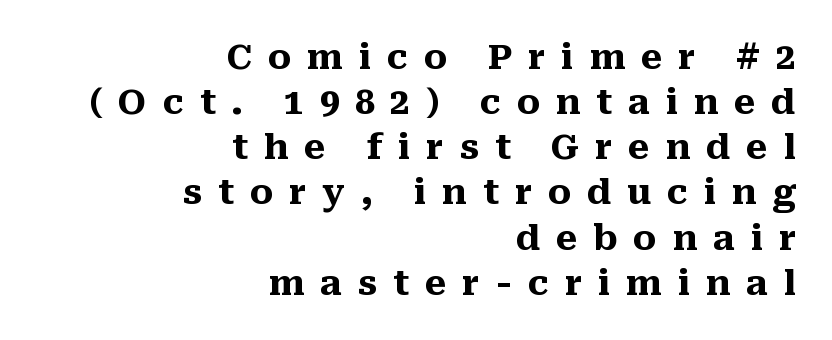
{"serif": "yes", "italic": "no", "bold": "yes", "weight": "heavy", "width": "normal", "stroke_contrast": "medium", "x_height": "medium", "monospaced": "no", "underline": "no", "align": "right", "line_spacing": "normal", "line_spacing_ratio": 1.29, "letter_spacing": "wide", "letter_spacing_em": 0.45, "glyph_px": 35}
